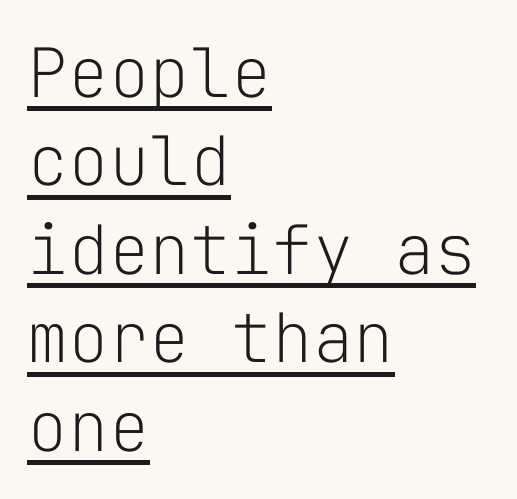
{"serif": "no", "italic": "no", "bold": "no", "weight": "light", "width": "normal", "stroke_contrast": "low", "x_height": "medium", "monospaced": "yes", "underline": "yes", "align": "left", "line_spacing": "normal", "line_spacing_ratio": 1.3, "letter_spacing": "normal", "letter_spacing_em": 0.0, "glyph_px": 68}
